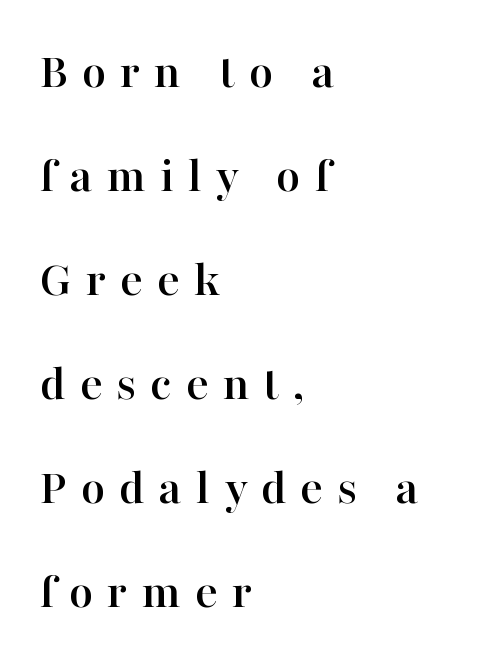
The image shows 52 px serif type, upright; set left-aligned, loose line spacing (2.0x), unusually wide letter spacing (+0.27 em), not underlined; high stroke contrast and a medium x-height.
